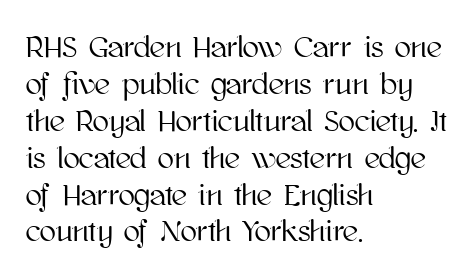
Q: Is the text italic (slanted)? A: No, it is upright.
Q: Is the text underlined? A: No.
Q: How is the paragraph aligned? A: Left-aligned.
Q: Is the spacing between letters normal or unusually wide? A: Normal.
Q: Width (condensed, normal, or wide)? A: Normal.
Q: Stroke contrast? A: High.
Q: x-height? A: Medium.
Q: Monospaced? A: No.
